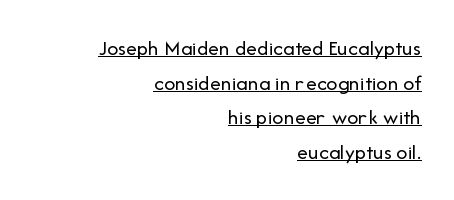
{"italic": "no", "bold": "no", "underline": "yes", "align": "right", "line_spacing": "normal", "line_spacing_ratio": 1.57, "letter_spacing": "normal", "letter_spacing_em": 0.0, "glyph_px": 22}
